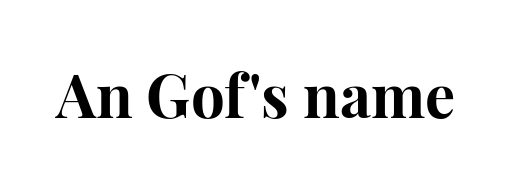
Q: Is the text bold? A: Yes.
Q: Is the text italic (slanted)? A: No, it is upright.
Q: Is the typeface a serif or a sans-serif typeface? A: Serif.
Q: Is the text underlined? A: No.
Q: Is the spacing between letters normal or unusually wide? A: Normal.
Q: Width (condensed, normal, or wide)? A: Normal.
Q: Stroke contrast? A: High.
Q: x-height? A: Medium.
Q: Monospaced? A: No.
